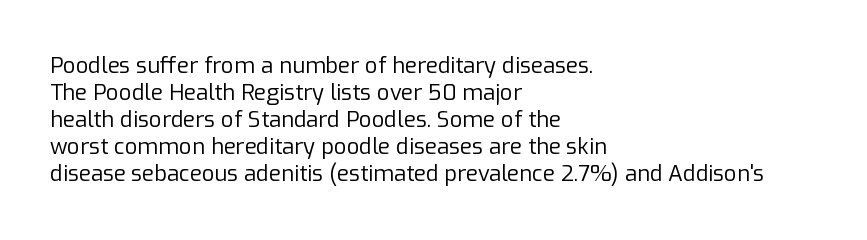
Beneath every word, the page is bare. The lettering holds an erect, upright posture throughout. Caption: face not bold, strokes unweighted. The gaps between neighbouring characters are ordinary and unremarkable.
